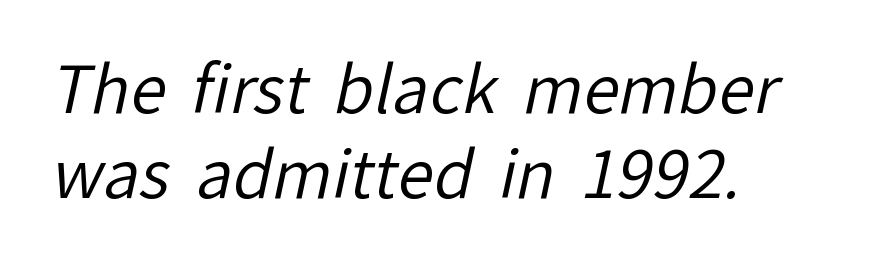
Q: Is the text bold? A: No.
Q: Is the typeface a serif or a sans-serif typeface? A: Sans-serif.
Q: Is the text underlined? A: No.
Q: Is the spacing between letters normal or unusually wide? A: Normal.
Q: Is the spacing between lines tight, normal or loose? A: Normal.
Q: Width (condensed, normal, or wide)? A: Normal.
Q: Stroke contrast? A: Low.
Q: x-height? A: Medium.
Q: Monospaced? A: No.
